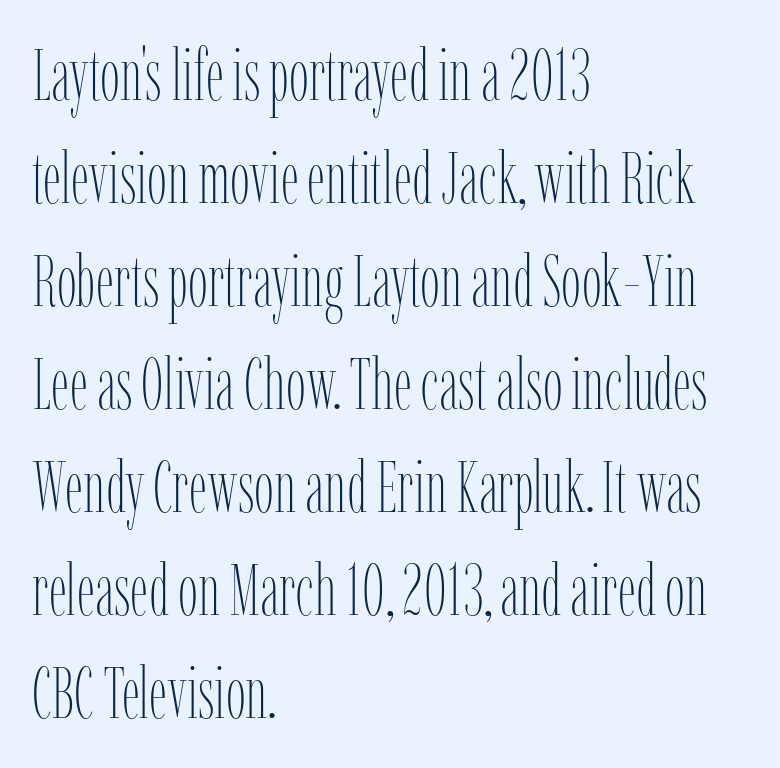
The image shows 71 px thin, condensed type, upright; set left-aligned, normal line spacing (1.45x), normal letter spacing, not underlined; low stroke contrast and a medium x-height.
